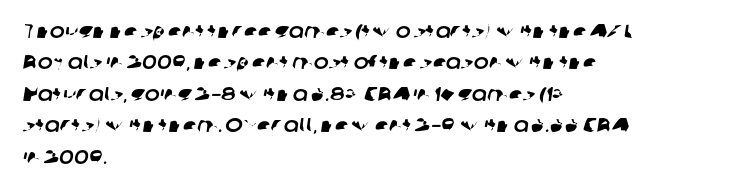
The image shows 20 px text type; set left-aligned, normal line spacing (1.57x), normal letter spacing, not underlined.
